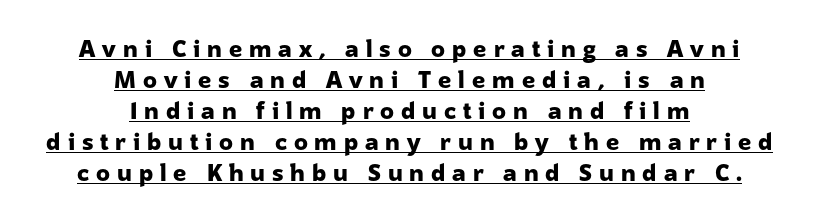
The image shows 23 px bold type, upright; set centered, normal line spacing (1.35x), unusually wide letter spacing (+0.3 em), underlined.
